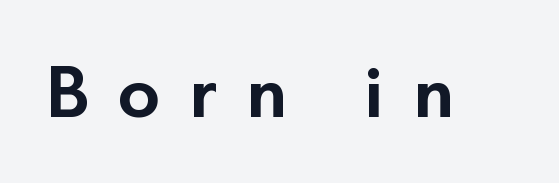
The image shows 75 px semibold sans-serif type, upright; set unusually wide letter spacing (+0.38 em), not underlined; low stroke contrast and a small x-height.
